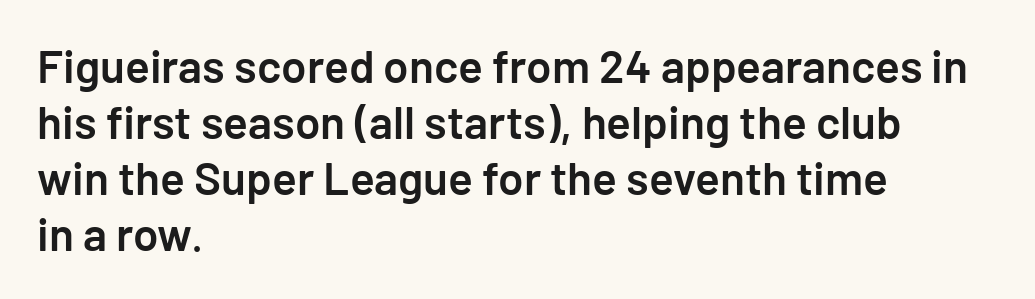
Q: Is the text bold? A: Semi-bold.
Q: Is the text italic (slanted)? A: No, it is upright.
Q: Is the typeface a serif or a sans-serif typeface? A: Sans-serif.
Q: Is the text underlined? A: No.
Q: How is the paragraph aligned? A: Left-aligned.
Q: Is the spacing between letters normal or unusually wide? A: Normal.
Q: Width (condensed, normal, or wide)? A: Normal.
Q: Stroke contrast? A: Low.
Q: x-height? A: Medium.
